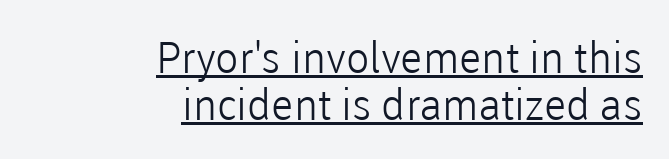
Heaviness? Minimal to ordinary, like unemphasized prose. Nothing sits at the stroke ends, so this counts as sans-serif. The type sits square on the baseline with zero lean. The face used here is rendered with its standard letterfit.
